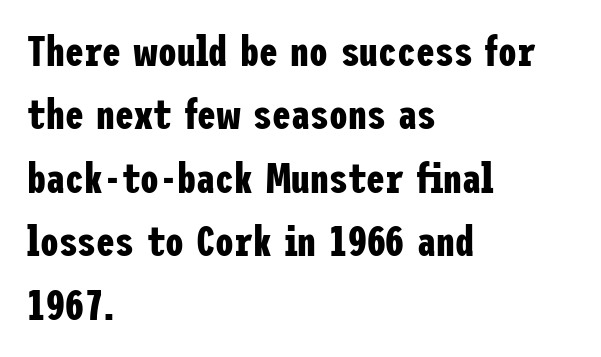
Between one letter and the next there's only the usual sliver of space. The foot of each line stays bare and open. The block of text has a typical density, with ordinary space between rows. Nope, not italic — everything's standing straight. Strokes here are thick enough to call this a true bold. The passage is arranged the way most books set body copy — flush left.
